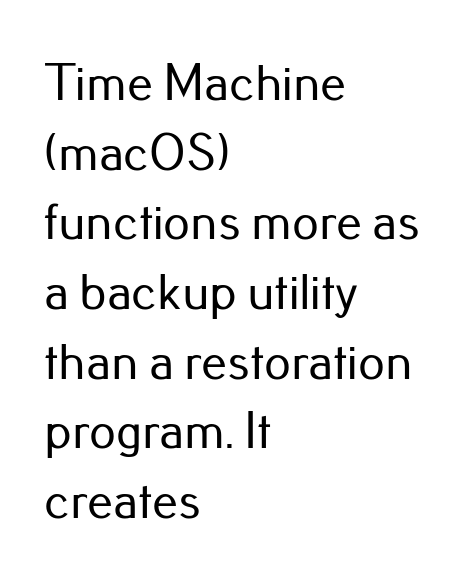
The image shows 52 px sans-serif type, upright; set left-aligned, normal line spacing (1.34x), normal letter spacing, not underlined; low stroke contrast and a small x-height.
